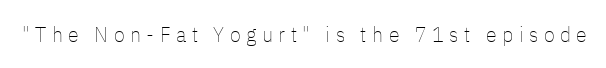
The image shows 22 px text type, upright; set unusually wide letter spacing (+0.25 em), not underlined.
